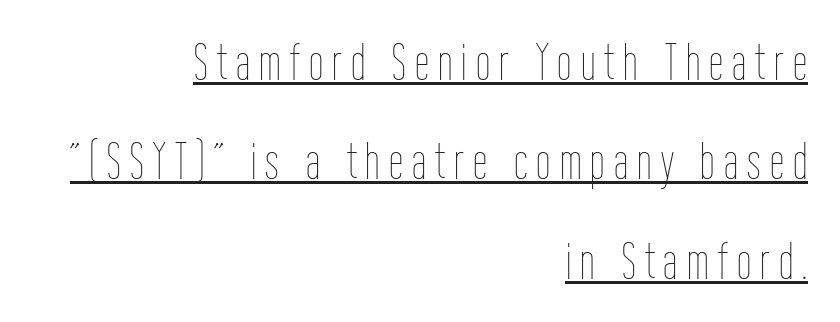
In designer terms, the underline attribute is active on this setting. Does the leading feel generous? Absolutely, it's lavish. The rendering uses natural spacing where letterforms have individual widths. A quiet, ordinary-to-light weight characterises the typeface. Notice how the stems are strictly vertical — no italics here.
